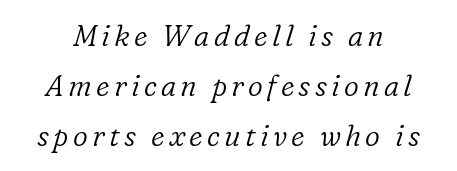
The image shows 29 px light serif type, italic (leaning right); set line spacing 1.72x, not underlined; low stroke contrast and a medium x-height.
